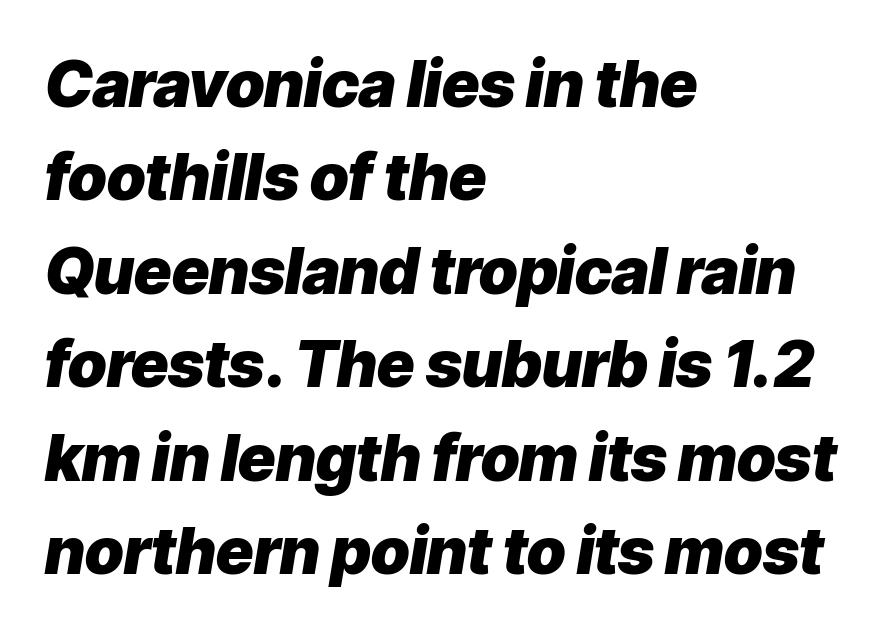
The image shows 64 px heavy type, italic (leaning right); set left-aligned, normal line spacing (1.46x), normal letter spacing, not underlined; low stroke contrast and a medium x-height.
